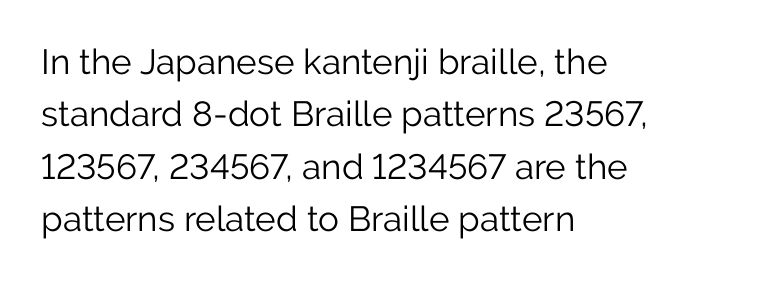
This reads as an unemphasized weight, regular at the heaviest. Do the letters lean? They stand straight. This rendering uses left alignment, leaving the right contour irregular. Caption: standard tracking, unaltered. The space between consecutive lines is moderate.
